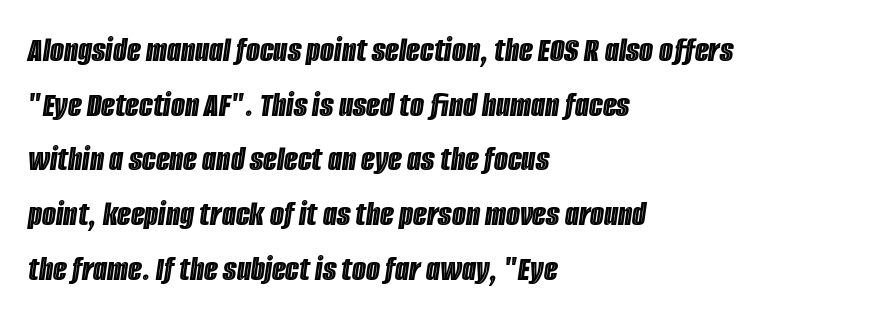
A student would call this left alignment; a typographer would say flush left, rag right. Only glyphs here, with clear space below each row. There's an unmistakable incline to the writing here. Regular leading. Short note: letters normally spaced. Is this a fixed-width face? No — the glyphs have proportional, varying widths.
